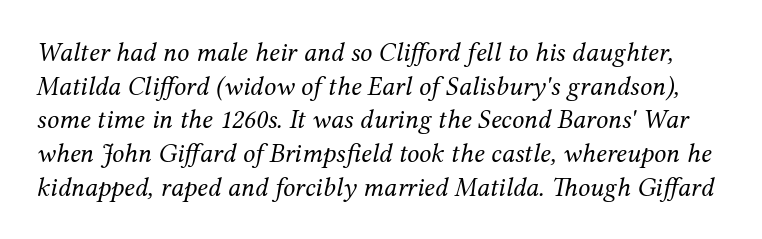
Q: Is the text bold? A: No.
Q: Is the text italic (slanted)? A: Yes, it leans right by about 12 degrees.
Q: Is the text underlined? A: No.
Q: Is the spacing between letters normal or unusually wide? A: Normal.
Q: Is the spacing between lines tight, normal or loose? A: Normal.
